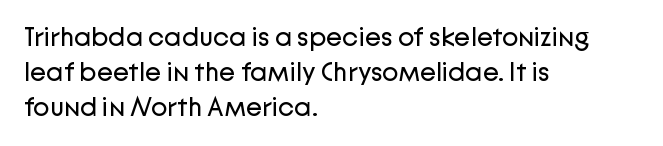
This sample keeps an unexceptional amount of space between lines. Characters remain perfectly vertical along every line. The gap between lines stays unmarked. Is this a heavy cut? Hardly; it is regular or lighter.
